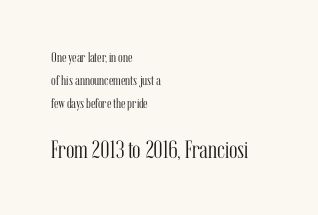
Leftover space on each line is placed entirely after the last word. Words float on clear page, feet unadorned. Horizontal bands of white between lines are of average thickness. The type is set solid horizontally, with unmodified tracking. The typeface has the unassuming heft of standard copy or less. Here the second block reads like a headline and the first like body copy.
